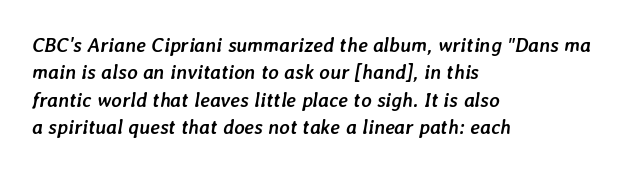
Q: Is the text bold? A: Yes.
Q: Is the text italic (slanted)? A: Yes, it leans right by about 7 degrees.
Q: Is the text underlined? A: No.
Q: How is the paragraph aligned? A: Left-aligned.
Q: Is the spacing between letters normal or unusually wide? A: Normal.
Q: Is the spacing between lines tight, normal or loose? A: Normal.
